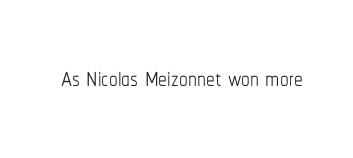
Heaviness? Minimal to ordinary, like unemphasized prose. The baseline area is clear. The rendering uses natural spacing where letterforms have individual widths. Default kerning and tracking; the words read as compact shapes. A roman cut, with each character standing at attention.
